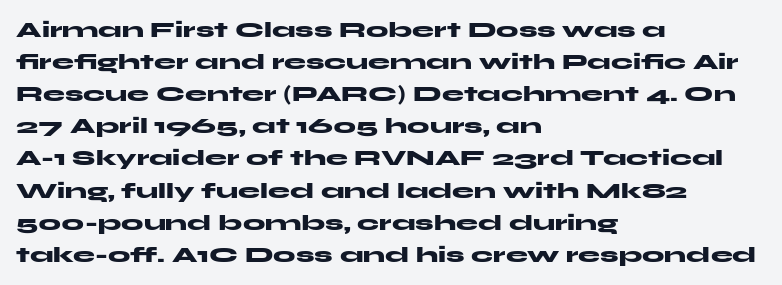
These lines were composed using upright roman letters. Bare-footed words on every line. The vertical gap from one line to the next is medium. Leftover space on each line is placed entirely after the last word. The line texture is even and compact thanks to regular tracking.
